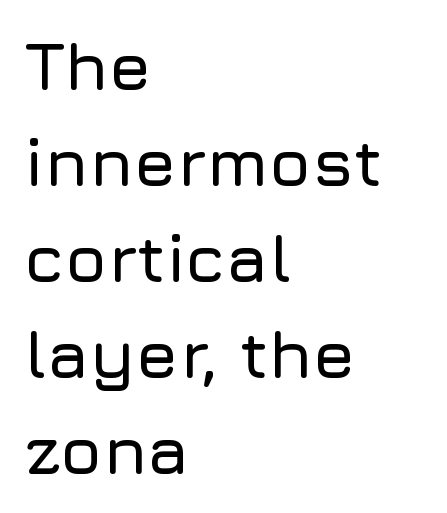
Q: Is the text italic (slanted)? A: No, it is upright.
Q: Is the typeface a serif or a sans-serif typeface? A: Sans-serif.
Q: Is the text underlined? A: No.
Q: How is the paragraph aligned? A: Left-aligned.
Q: Is the spacing between letters normal or unusually wide? A: Normal.
Q: Is the spacing between lines tight, normal or loose? A: Normal.
Q: Width (condensed, normal, or wide)? A: Normal.
Q: Stroke contrast? A: Low.
Q: x-height? A: Medium.
Q: Monospaced? A: No.
